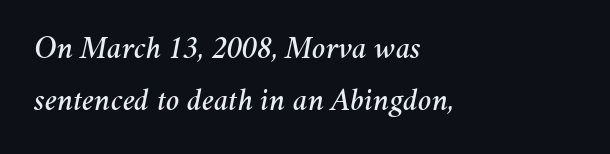
Q: Is the text italic (slanted)? A: Yes, it leans right by about 11 degrees.
Q: Is the text underlined? A: No.
Q: How is the paragraph aligned? A: Left-aligned.
Q: Is the spacing between letters normal or unusually wide? A: Normal.
Q: Is the spacing between lines tight, normal or loose? A: Normal.
Q: Width (condensed, normal, or wide)? A: Normal.
Q: Stroke contrast? A: Medium.
Q: x-height? A: Medium.
Q: Monospaced? A: No.
